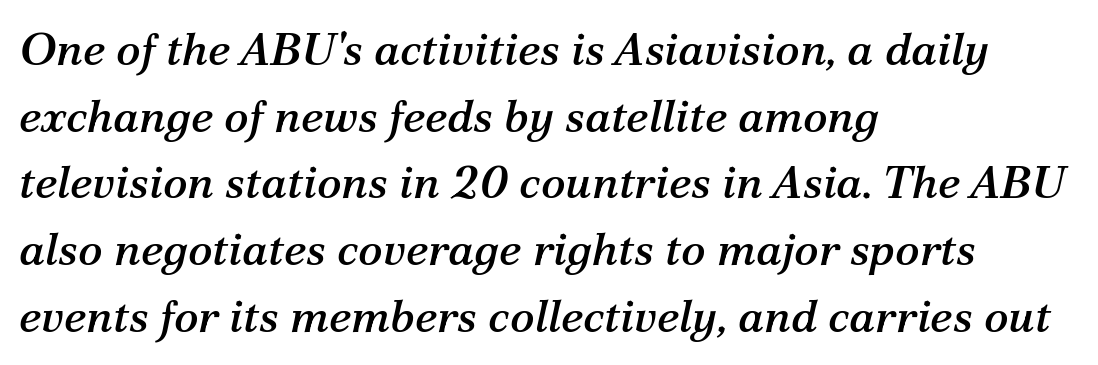
{"serif": "yes", "italic": "yes", "lean": "right", "slant_degrees": 12, "width": "normal", "stroke_contrast": "medium", "x_height": "medium", "monospaced": "no", "underline": "no", "align": "left", "line_spacing": "normal", "line_spacing_ratio": 1.45, "letter_spacing": "normal", "letter_spacing_em": 0.0, "glyph_px": 46}
